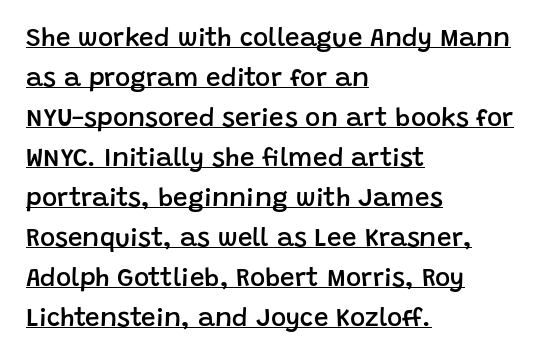
Summary of vertical rhythm: regular, with standard interline spacing. A typographer would call this underscored text. Glyph-to-glyph distance matches everyday printed text. What weight is shown? A semibold, between regular and bold.
